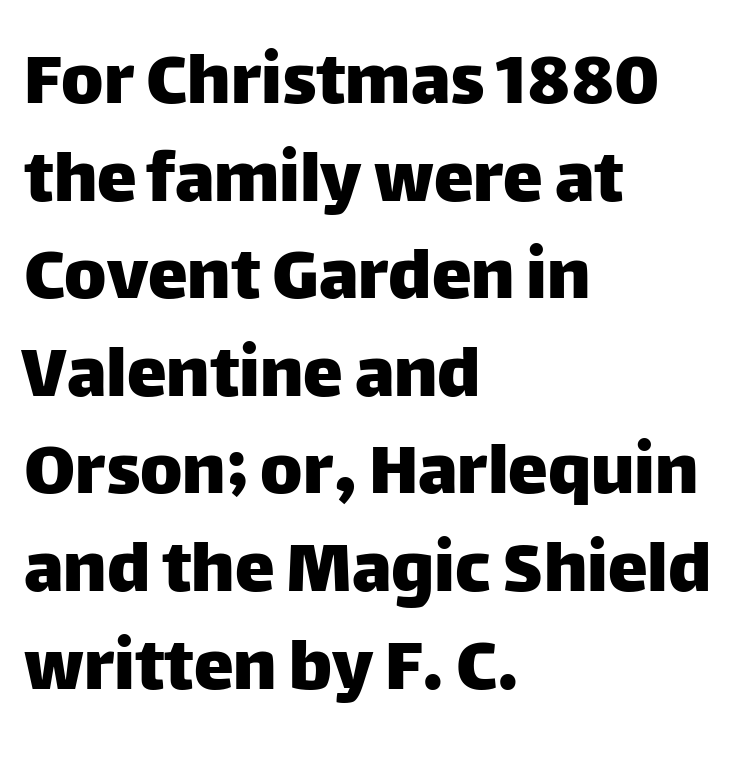
A typesetter would call this zero additional tracking. The passage shown is not underscored anywhere. Does the lettering tilt? It doesn't — this is upright. A student would call this left alignment; a typographer would say flush left, rag right.
